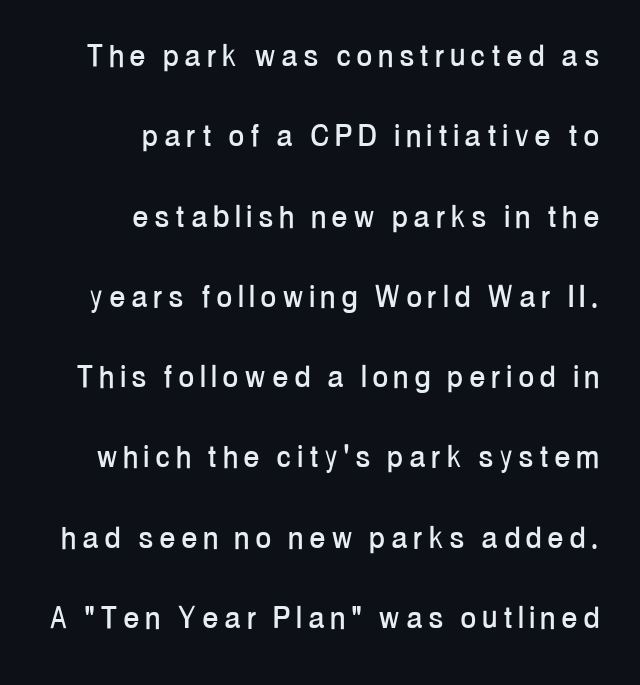
The image shows 37 px condensed sans-serif type, upright; set right-aligned, loose line spacing (2.17x), not underlined; low stroke contrast and a medium x-height.
